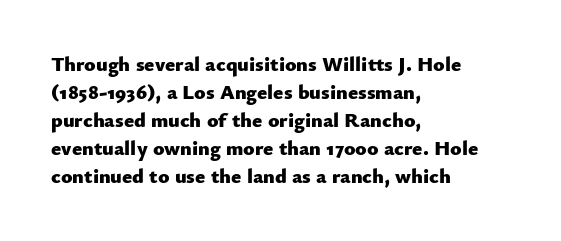
Style check: upright. Reading down the block, your eye returns to a fixed left position each line. This rendering leaves character spacing at its baseline value. Check under the words: just untouched page.
